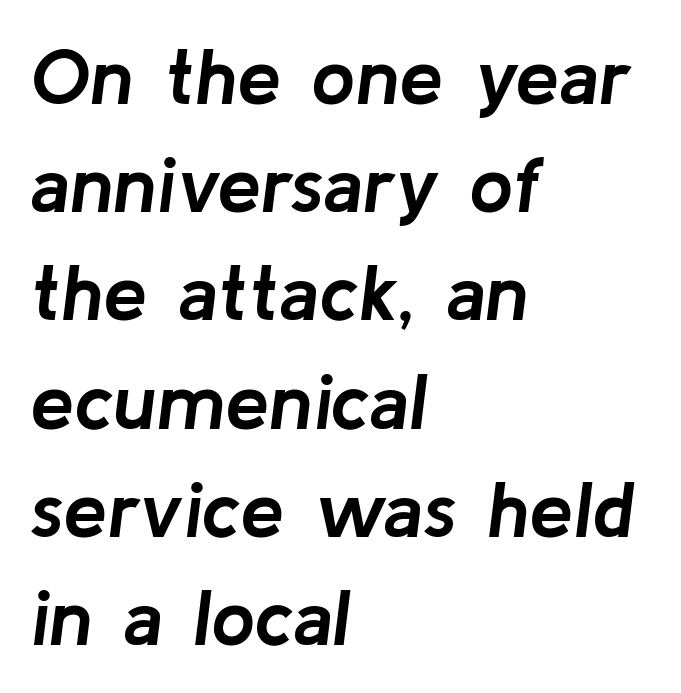
This rendering uses left alignment, leaving the right contour irregular. You could not count columns in this text — the font is proportionally spaced. The axis of the letterforms is tilted away from vertical. No extra tracking has been applied to these lines. Chunky letters — that's bold for sure. If you measured baseline to baseline, you'd find a middling distance.
